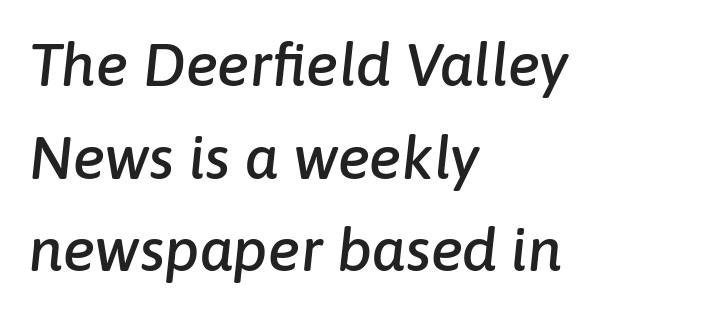
The image shows 61 px text type, italic (leaning right); set left-aligned, normal line spacing (1.52x), normal letter spacing, not underlined; low stroke contrast and a medium x-height.
